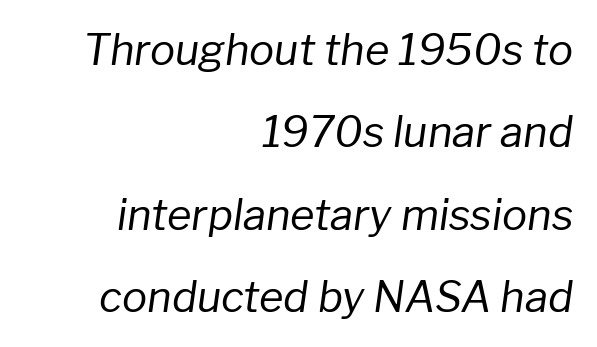
{"italic": "yes", "lean": "right", "slant_degrees": 8, "bold": "no", "weight": "regular", "width": "normal", "stroke_contrast": "low", "x_height": "medium", "monospaced": "no", "underline": "no", "align": "right", "line_spacing": "loose", "line_spacing_ratio": 1.96, "letter_spacing": "normal", "letter_spacing_em": 0.0, "glyph_px": 42}
